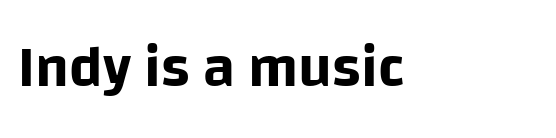
{"serif": "no", "italic": "no", "width": "normal", "stroke_contrast": "low", "x_height": "large", "monospaced": "no", "underline": "no", "align": "left", "letter_spacing": "normal", "letter_spacing_em": 0.0, "glyph_px": 58}
